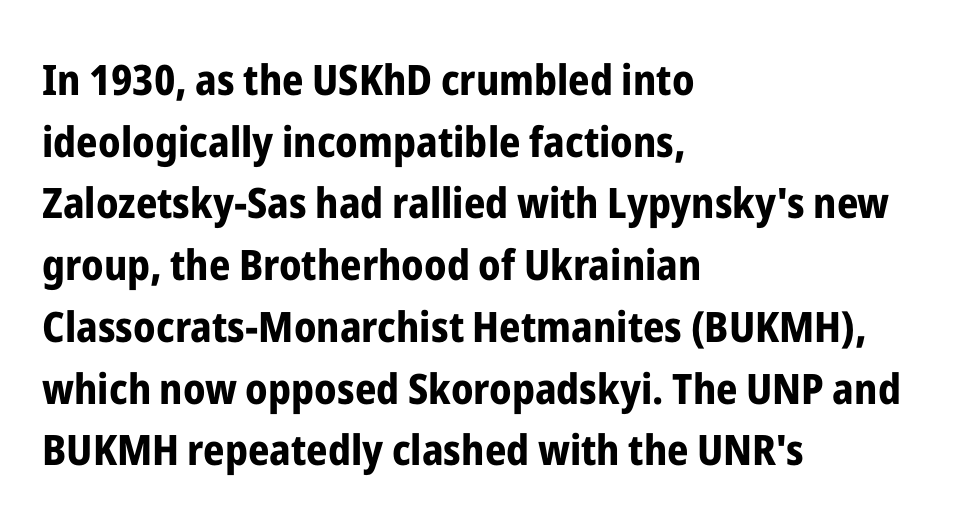
The foot of each line stays bare and open. Regular leading. The lettering holds an erect, upright posture throughout. The passage is arranged the way most books set body copy — flush left. The rendering uses natural spacing where letterforms have individual widths.
